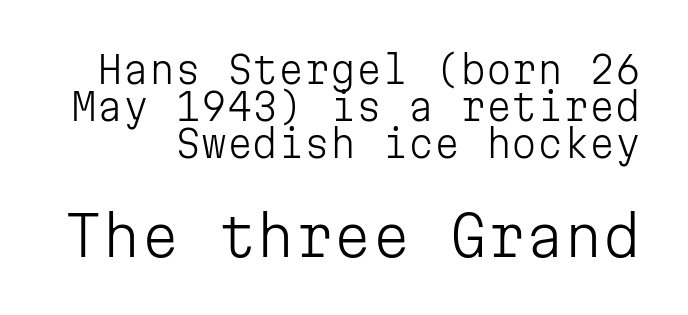
The image shows 55 px light sans-serif type, upright, monospaced; set tight line spacing (1.0x), normal letter spacing, not underlined; the second (bottom) block is 1.49x larger; low stroke contrast and a medium x-height.
